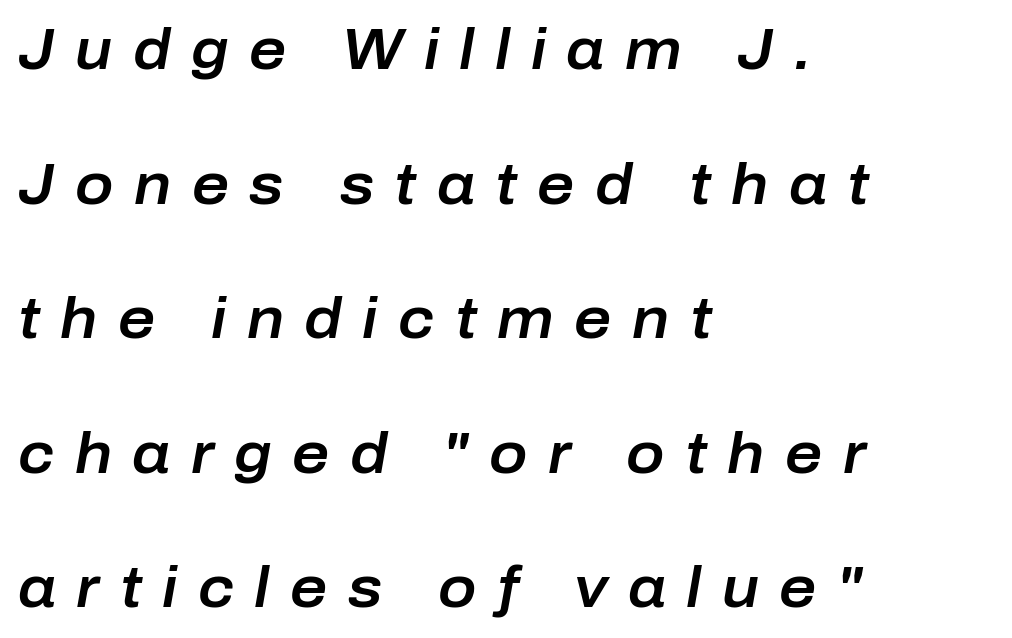
{"italic": "yes", "lean": "right", "slant_degrees": 10, "width": "normal", "stroke_contrast": "low", "x_height": "medium", "monospaced": "no", "underline": "no", "align": "left", "line_spacing": "loose", "line_spacing_ratio": 2.36, "letter_spacing": "wide", "letter_spacing_em": 0.36, "glyph_px": 57}
